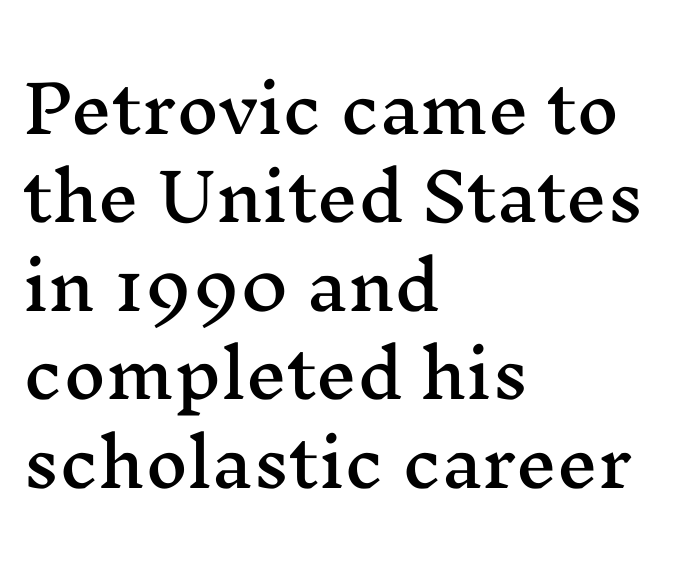
Q: Is the text italic (slanted)? A: No, it is upright.
Q: Is the typeface a serif or a sans-serif typeface? A: Serif.
Q: Is the text underlined? A: No.
Q: How is the paragraph aligned? A: Left-aligned.
Q: Is the spacing between letters normal or unusually wide? A: Normal.
Q: Is the spacing between lines tight, normal or loose? A: Normal.
Q: Width (condensed, normal, or wide)? A: Wide.
Q: Stroke contrast? A: Medium.
Q: x-height? A: Medium.
Q: Monospaced? A: No.
